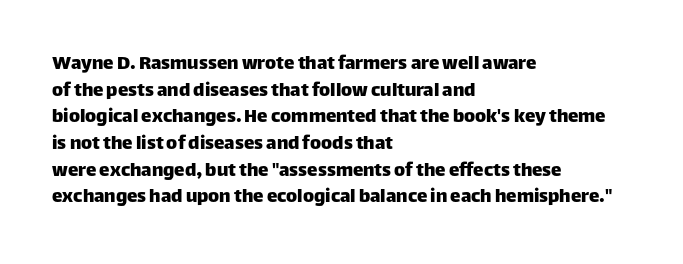
{"italic": "no", "underline": "no", "align": "left", "line_spacing": "normal", "line_spacing_ratio": 1.27, "letter_spacing": "normal", "letter_spacing_em": 0.0, "glyph_px": 21}
